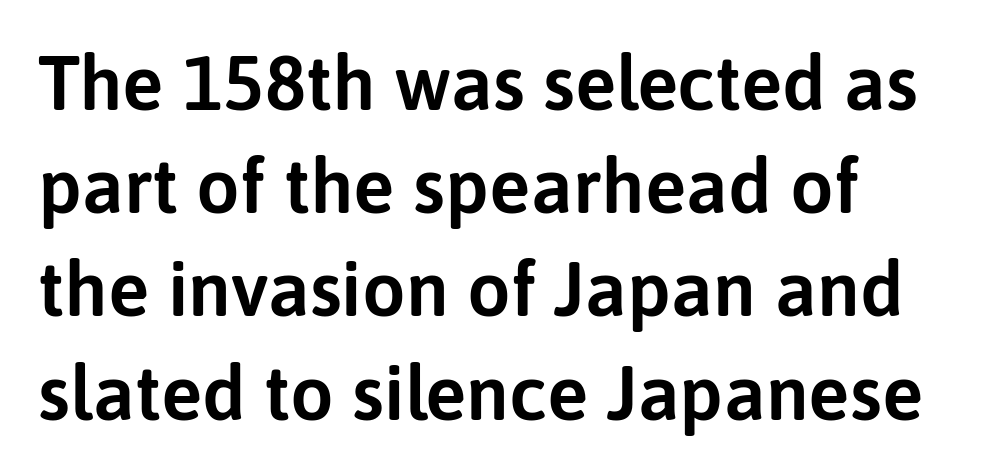
{"serif": "no", "italic": "no", "width": "normal", "stroke_contrast": "low", "x_height": "medium", "monospaced": "no", "underline": "no", "align": "left", "line_spacing": "normal", "line_spacing_ratio": 1.34, "letter_spacing": "normal", "letter_spacing_em": 0.0, "glyph_px": 77}
